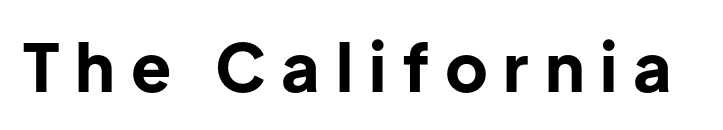
Q: Is the text bold? A: Yes.
Q: Is the text italic (slanted)? A: No, it is upright.
Q: Is the typeface a serif or a sans-serif typeface? A: Sans-serif.
Q: Is the text underlined? A: No.
Q: Is the spacing between letters normal or unusually wide? A: Unusually wide.
Q: Width (condensed, normal, or wide)? A: Normal.
Q: Stroke contrast? A: Low.
Q: x-height? A: Medium.
Q: Monospaced? A: No.
